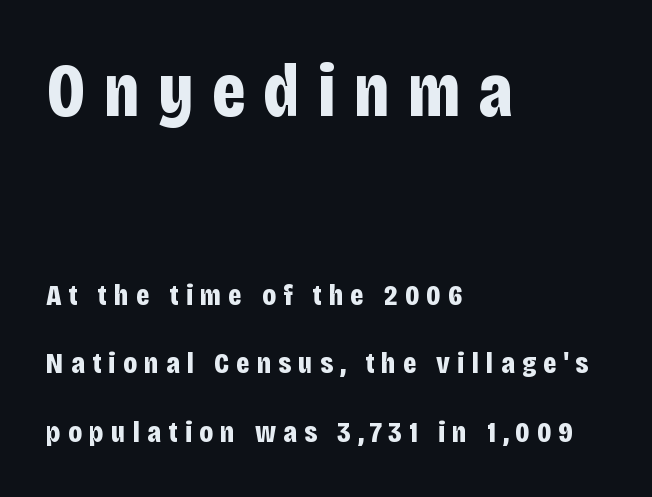
Words appear elongated and porous because spacing is wide. The rendering shrinks the type as you move from the upper chunk to the lower. Underlining? Definitely not there. It's the straight-up-and-down kind of type. You can tell from the bare stems that sans-serif type was used.
